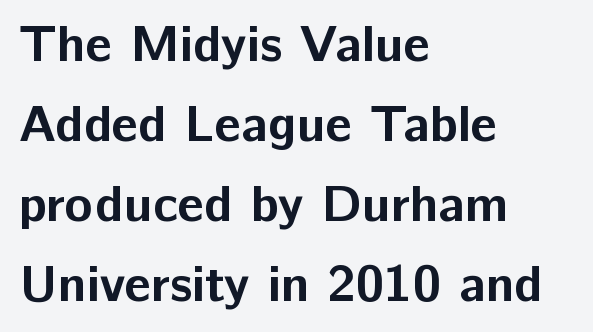
{"serif": "no", "italic": "no", "bold": "yes", "weight": "bold", "width": "normal", "stroke_contrast": "low", "x_height": "medium", "monospaced": "no", "underline": "no", "align": "left", "line_spacing": "normal", "line_spacing_ratio": 1.54, "letter_spacing": "normal", "letter_spacing_em": 0.0, "glyph_px": 52}
